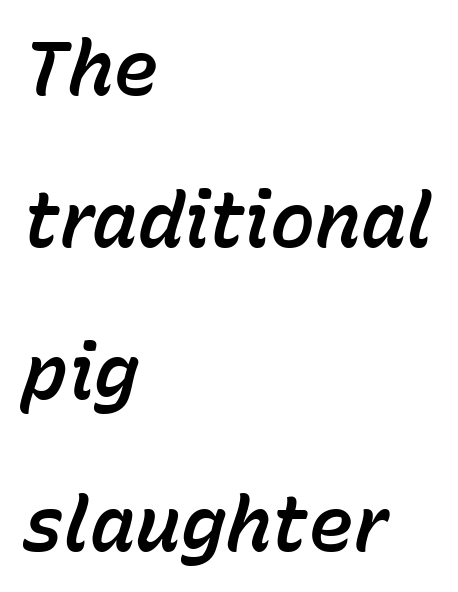
The image shows 76 px text type, italic (leaning right); set left-aligned, loose line spacing (2.0x), normal letter spacing, not underlined; low stroke contrast and a medium x-height.
